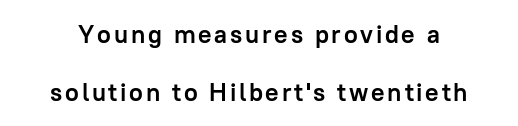
The image shows 25 px bold type, upright; set loose line spacing (2.32x), not underlined.
